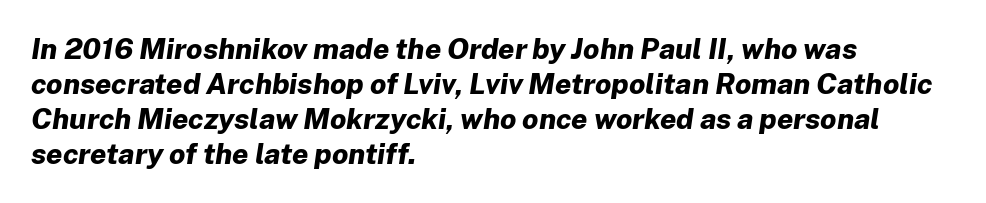
Q: Is the text bold? A: Yes.
Q: Is the text italic (slanted)? A: Yes, it leans right by about 8 degrees.
Q: Is the text underlined? A: No.
Q: How is the paragraph aligned? A: Left-aligned.
Q: Is the spacing between letters normal or unusually wide? A: Normal.
Q: Width (condensed, normal, or wide)? A: Normal.
Q: Stroke contrast? A: Low.
Q: x-height? A: Medium.
Q: Monospaced? A: No.
